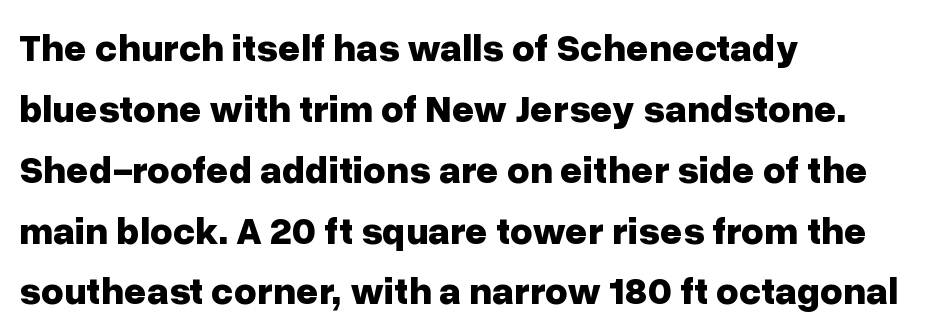
Q: Is the text bold? A: Yes.
Q: Is the text italic (slanted)? A: No, it is upright.
Q: Is the typeface a serif or a sans-serif typeface? A: Sans-serif.
Q: Is the text underlined? A: No.
Q: How is the paragraph aligned? A: Left-aligned.
Q: Is the spacing between letters normal or unusually wide? A: Normal.
Q: Is the spacing between lines tight, normal or loose? A: Normal.
Q: Width (condensed, normal, or wide)? A: Normal.
Q: Stroke contrast? A: Low.
Q: x-height? A: Medium.
Q: Monospaced? A: No.
